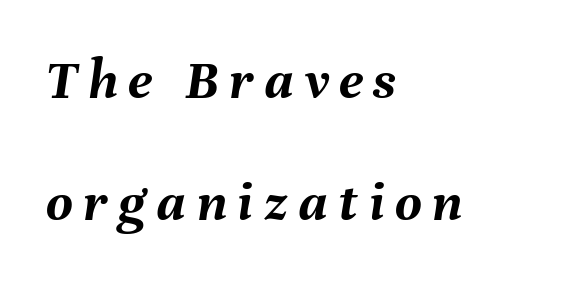
Q: Is the text bold? A: Yes.
Q: Is the text italic (slanted)? A: Yes, it leans right by about 8 degrees.
Q: Is the text underlined? A: No.
Q: How is the paragraph aligned? A: Left-aligned.
Q: Is the spacing between lines tight, normal or loose? A: Loose.
Q: Width (condensed, normal, or wide)? A: Normal.
Q: Stroke contrast? A: Medium.
Q: x-height? A: Medium.
Q: Monospaced? A: No.
